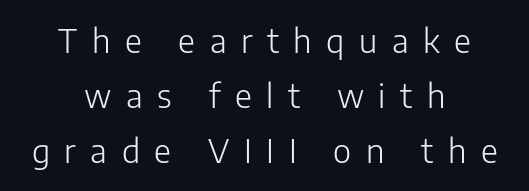
Q: Is the text bold? A: No.
Q: Is the text italic (slanted)? A: No, it is upright.
Q: Is the typeface a serif or a sans-serif typeface? A: Sans-serif.
Q: Is the text underlined? A: No.
Q: How is the paragraph aligned? A: Centered.
Q: Is the spacing between letters normal or unusually wide? A: Unusually wide.
Q: Is the spacing between lines tight, normal or loose? A: Normal.
Q: Width (condensed, normal, or wide)? A: Normal.
Q: Stroke contrast? A: Low.
Q: x-height? A: Medium.
Q: Monospaced? A: No.
